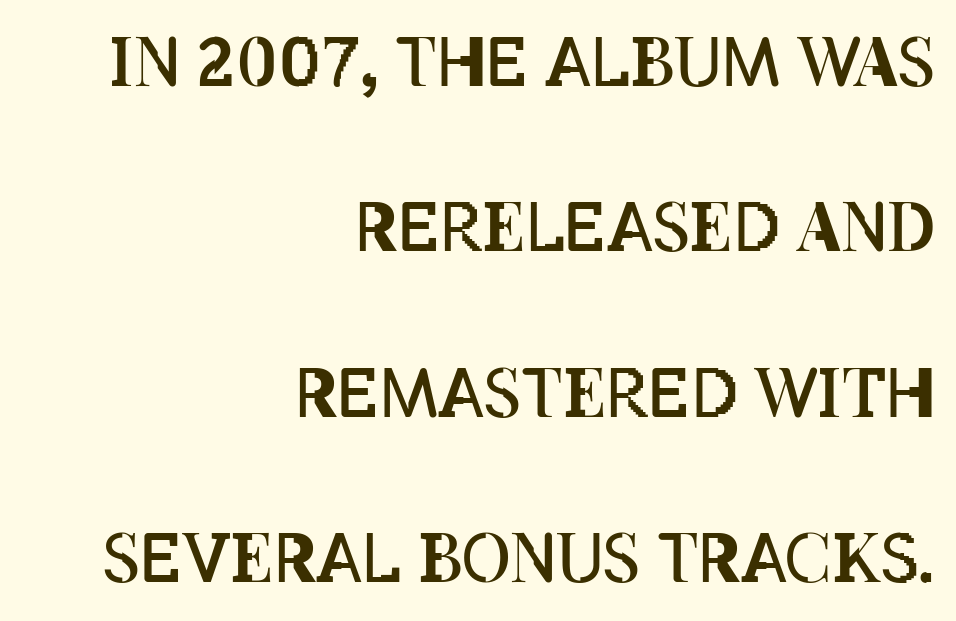
The horizontal fit of the characters is conventional and even. This rendering uses right alignment, leaving the left contour irregular. Do the characters align in a grid? No, the font is proportional. Leading is clearly above the norm, producing a sparse column. When letters stand straight like this, we call the style roman or upright. The space directly below the letters is spotless.
